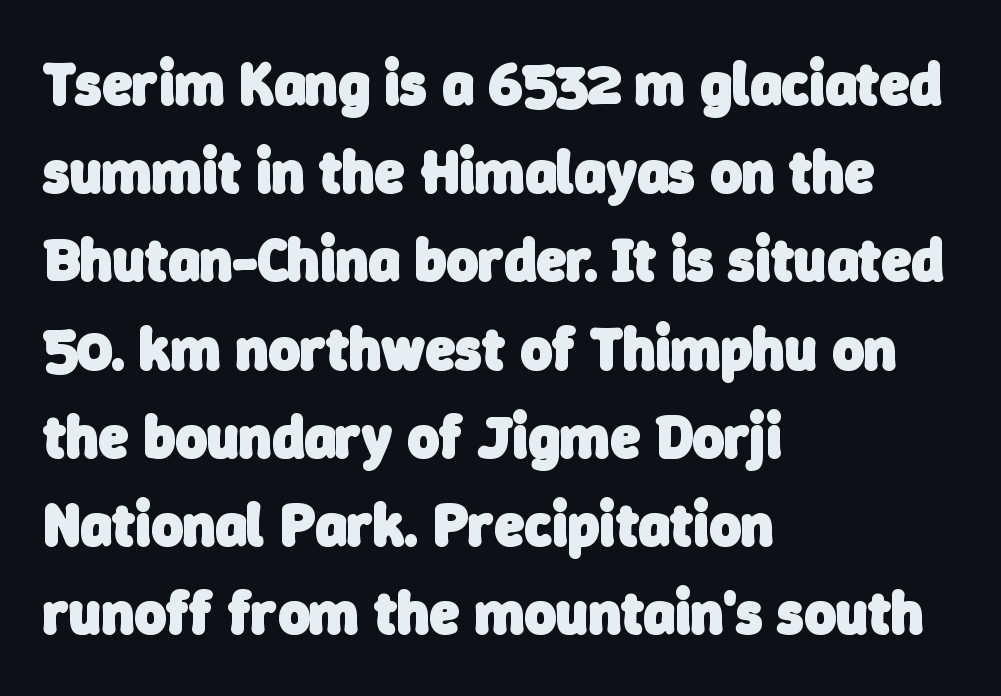
{"serif": "no", "bold": "yes", "weight": "heavy", "width": "normal", "stroke_contrast": "low", "x_height": "medium", "monospaced": "no", "underline": "no", "align": "left", "line_spacing": "normal", "line_spacing_ratio": 1.47, "letter_spacing": "normal", "letter_spacing_em": 0.0, "glyph_px": 60}
